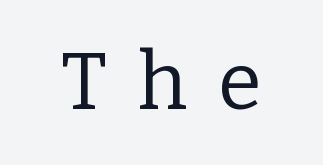
The image shows 79 px regular-weight serif type, upright; set unusually wide letter spacing (+0.39 em), not underlined; low stroke contrast and a medium x-height.
